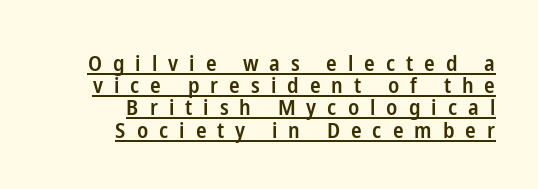
Q: Is the text bold? A: Semi-bold.
Q: Is the text italic (slanted)? A: No, it is upright.
Q: Is the text underlined? A: Yes.
Q: How is the paragraph aligned? A: Right-aligned.
Q: Is the spacing between letters normal or unusually wide? A: Unusually wide.
Q: Is the spacing between lines tight, normal or loose? A: Tight.
